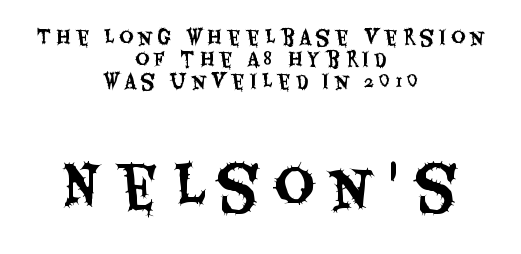
Q: Is the text italic (slanted)? A: No, it is upright.
Q: Is the typeface a serif or a sans-serif typeface? A: Sans-serif.
Q: Is the text underlined? A: No.
Q: How is the paragraph aligned? A: Centered.
Q: Is the spacing between letters normal or unusually wide? A: Unusually wide.
Q: Which block of text is set in a larger size, the first (top) or the second (bottom)? A: The second (bottom) one.
Q: Width (condensed, normal, or wide)? A: Condensed.
Q: Stroke contrast? A: Medium.
Q: x-height? A: Large.
Q: Monospaced? A: No.
